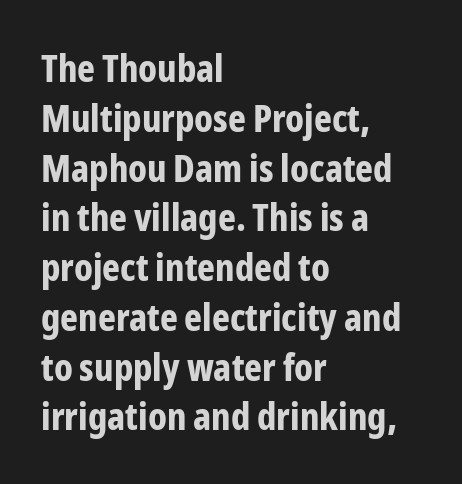
{"serif": "no", "italic": "no", "bold": "yes", "weight": "bold", "width": "condensed", "stroke_contrast": "low", "x_height": "medium", "monospaced": "no", "underline": "no", "align": "left", "line_spacing": "normal", "line_spacing_ratio": 1.31, "letter_spacing": "normal", "letter_spacing_em": 0.0, "glyph_px": 38}
